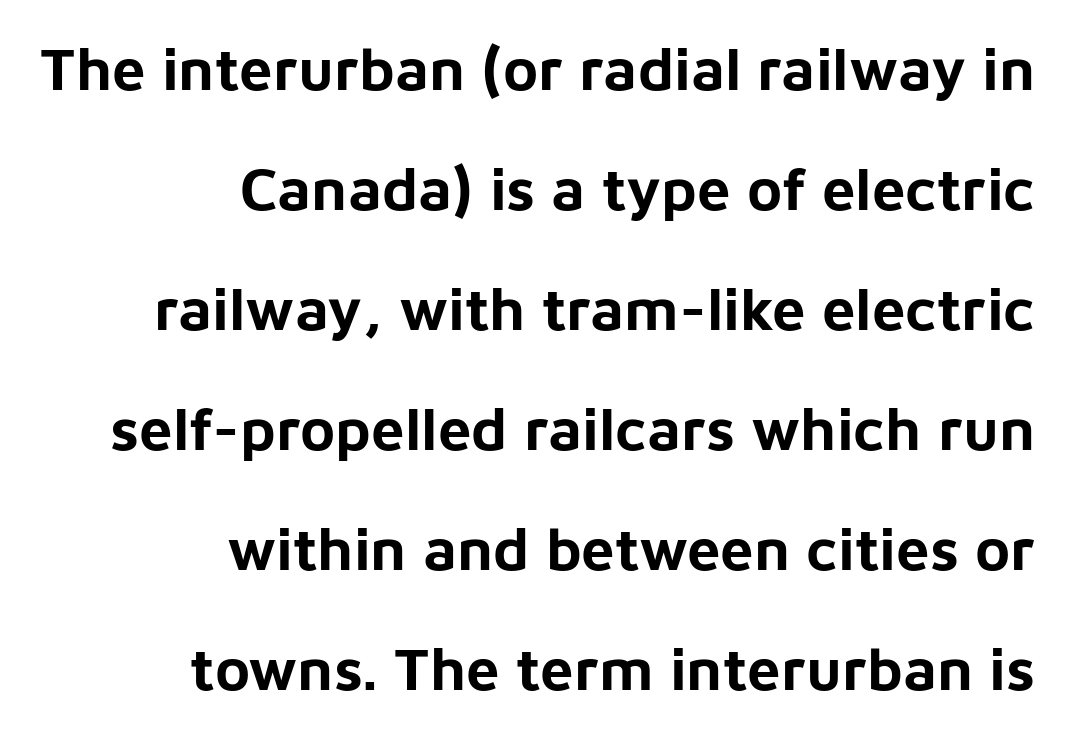
{"serif": "no", "italic": "no", "bold": "yes", "weight": "bold", "width": "normal", "stroke_contrast": "low", "x_height": "medium", "monospaced": "no", "underline": "no", "align": "right", "line_spacing": "loose", "line_spacing_ratio": 2.0, "letter_spacing": "normal", "letter_spacing_em": 0.0, "glyph_px": 60}
